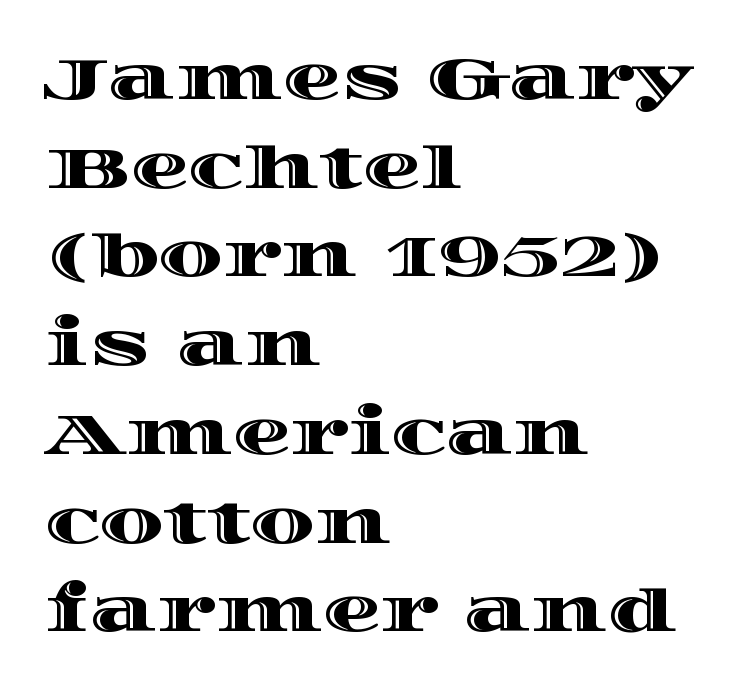
The designer left line spacing at the default. The horizontal fit of the characters is conventional and even. Left-aligned paragraph, ragged on the right. Unmarked baselines from the first word to the last.
